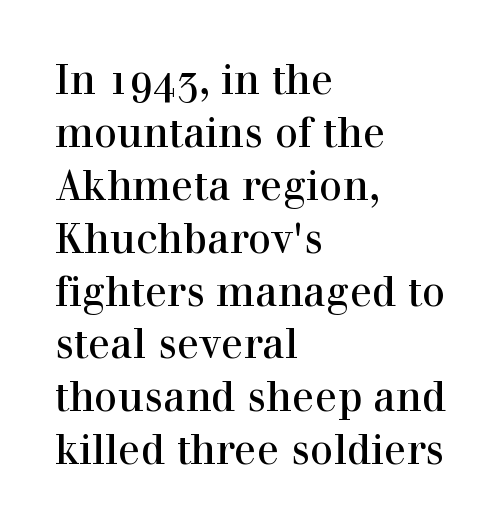
All the whitespace from short lines collects on the right. You could not count columns in this text — the font is proportionally spaced. Is this a sans? No — the strokes have serifs. Quick note: not italic, upright. The passage shown has conventional tracking throughout. Each new line begins a customary step beneath the previous one.
